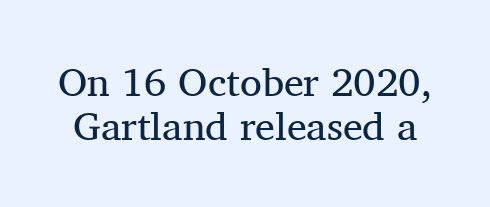
Q: Is the text bold? A: No.
Q: Is the text italic (slanted)? A: No, it is upright.
Q: Is the typeface a serif or a sans-serif typeface? A: Serif.
Q: Is the text underlined? A: No.
Q: Is the spacing between letters normal or unusually wide? A: Normal.
Q: Is the spacing between lines tight, normal or loose? A: Tight.
Q: Width (condensed, normal, or wide)? A: Normal.
Q: Stroke contrast? A: Medium.
Q: x-height? A: Medium.
Q: Monospaced? A: No.
